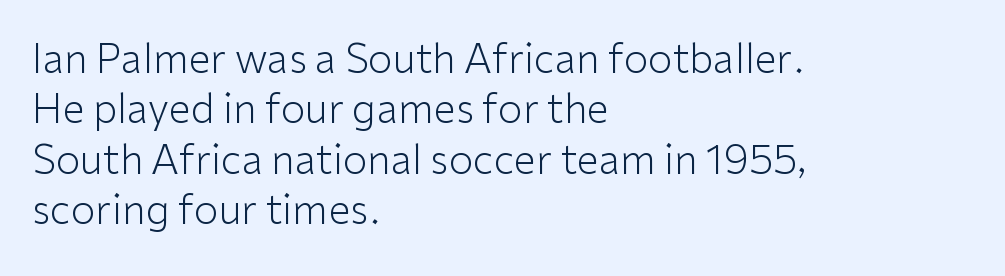
The image shows 40 px light sans-serif type, upright; set left-aligned, normal line spacing (1.26x), normal letter spacing, not underlined; low stroke contrast and a medium x-height.
